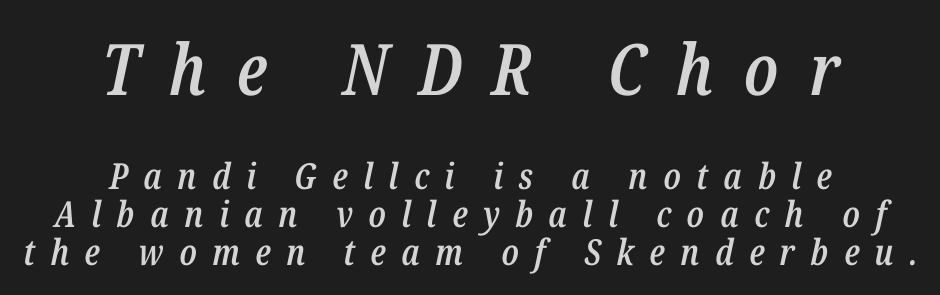
The image shows 71 px semibold, condensed type, italic (leaning right); set centered, tight line spacing (1.05x), unusually wide letter spacing (+0.43 em), not underlined; the first (top) block is 1.97x larger; low stroke contrast and a medium x-height.
